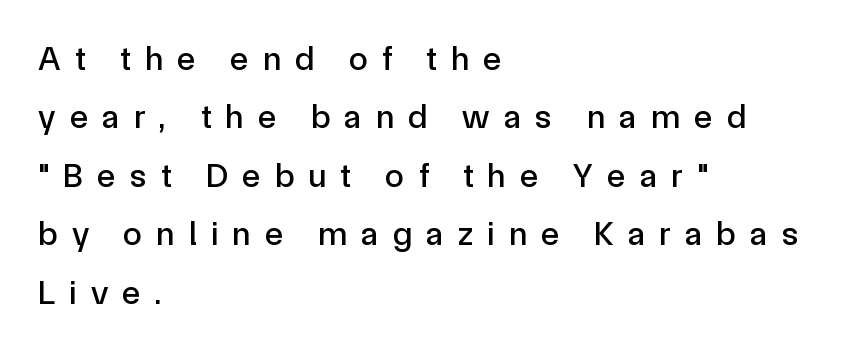
{"serif": "no", "italic": "no", "width": "normal", "x_height": "medium", "monospaced": "no", "underline": "no", "align": "left", "line_spacing_ratio": 1.72, "letter_spacing": "wide", "letter_spacing_em": 0.42, "glyph_px": 34}
